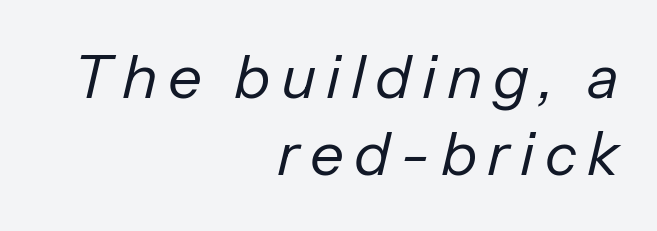
The face used here is proportionally spaced, like ordinary book or web type. Heft: none added — not bold. Anything drawn beneath the words? Only blank space. Vertically, the passage feels balanced, rows spaced as you'd expect. Every row of glyphs terminates at an identical x-position on the right.
